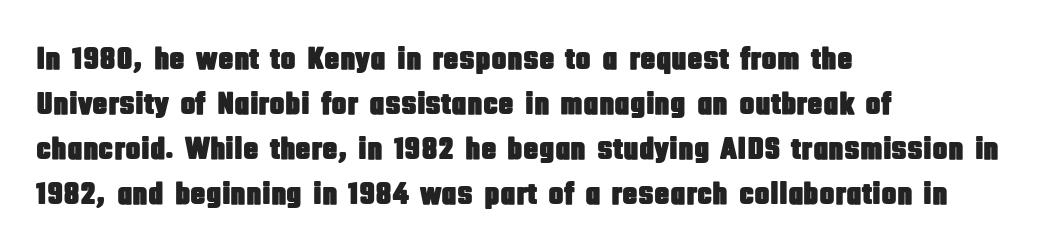
{"serif": "no", "italic": "no", "width": "condensed", "stroke_contrast": "low", "x_height": "large", "monospaced": "no", "underline": "no", "align": "left", "line_spacing": "normal", "line_spacing_ratio": 1.41, "letter_spacing": "normal", "letter_spacing_em": 0.0, "glyph_px": 32}
